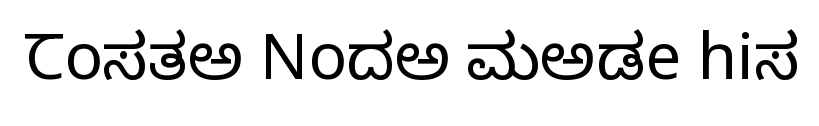
The image shows 64 px regular-weight serif type, upright; set normal letter spacing, not underlined; low stroke contrast and a large x-height.
